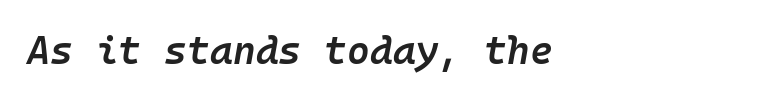
{"italic": "yes", "lean": "right", "slant_degrees": 10, "bold": "semi", "weight": "semibold", "width": "normal", "stroke_contrast": "low", "x_height": "medium", "monospaced": "yes", "underline": "no", "align": "left", "letter_spacing": "normal", "letter_spacing_em": 0.0, "glyph_px": 39}
